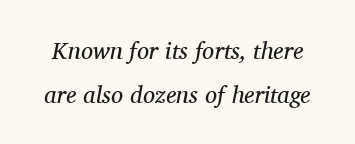
The image shows 24 px text type, italic (leaning right); set line spacing 1.82x, normal letter spacing, not underlined.
